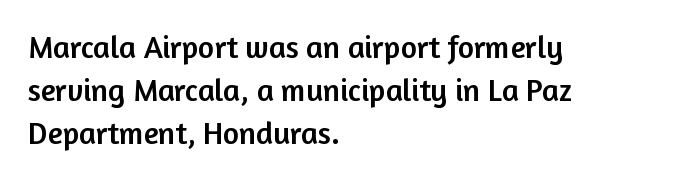
Is this a fixed-width face? No — the glyphs have proportional, varying widths. If you drew a line through each stem, it would be perfectly vertical. In terms of letterspacing, this is plain default setting. These lines are set flush left with a ragged right edge. Descender tails drop into unmarked territory.
